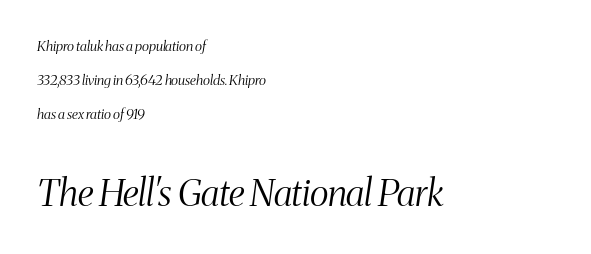
The image shows 37 px light, condensed serif type, italic (leaning right); set left-aligned, loose line spacing (2.43x), normal letter spacing, not underlined; the second (bottom) block is 2.64x larger; medium stroke contrast and a medium x-height.
